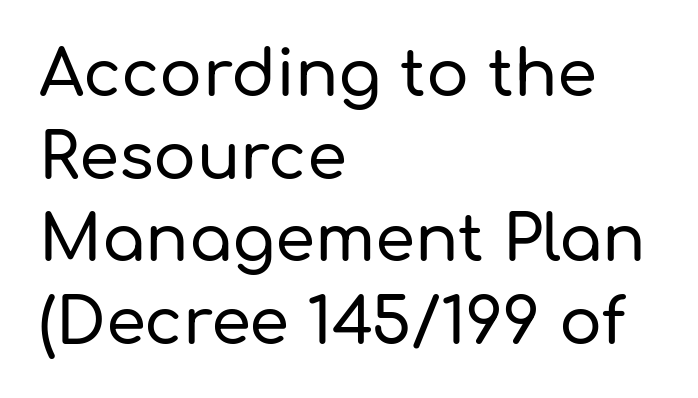
Q: Is the text italic (slanted)? A: No, it is upright.
Q: Is the typeface a serif or a sans-serif typeface? A: Sans-serif.
Q: Is the text underlined? A: No.
Q: How is the paragraph aligned? A: Left-aligned.
Q: Is the spacing between letters normal or unusually wide? A: Normal.
Q: Is the spacing between lines tight, normal or loose? A: Normal.
Q: Width (condensed, normal, or wide)? A: Normal.
Q: Stroke contrast? A: Low.
Q: x-height? A: Medium.
Q: Monospaced? A: No.
